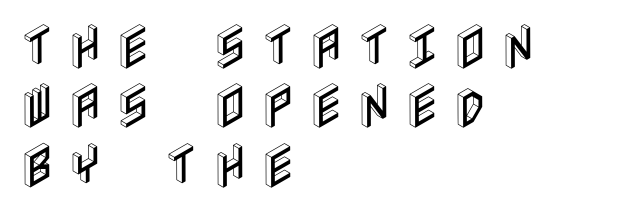
Q: Is the text italic (slanted)? A: No, it is upright.
Q: Is the text underlined? A: No.
Q: How is the paragraph aligned? A: Left-aligned.
Q: Is the spacing between letters normal or unusually wide? A: Unusually wide.
Q: Width (condensed, normal, or wide)? A: Condensed.
Q: x-height? A: Large.
